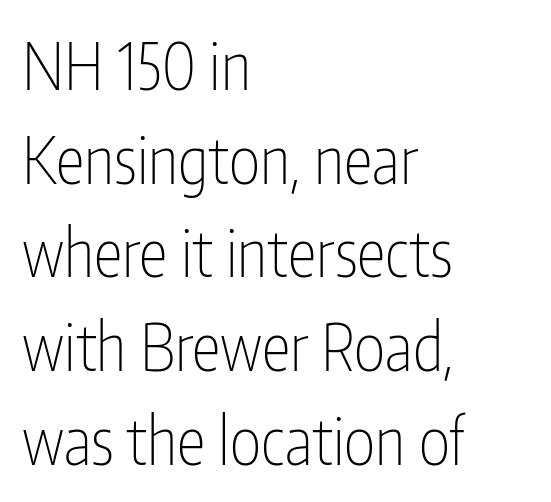
Here the glyphs are tracked normally, forming tight word shapes. No letter is thick-stroked: the sample isn't bold. Nobody drew a line under any word here. Think of a printed novel: that variable character pitch is what you see here. A typesetter would call this leading conventional body-copy spacing.
